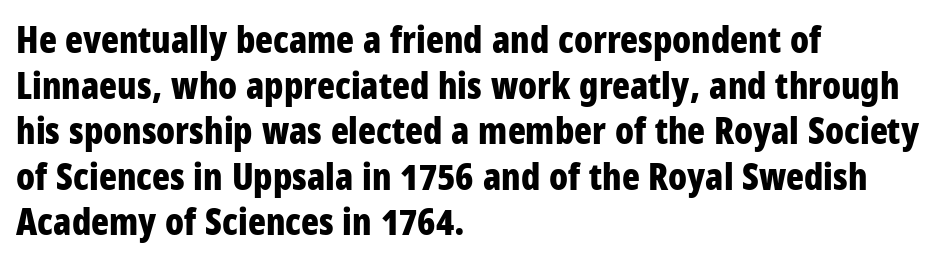
{"serif": "no", "italic": "no", "bold": "yes", "weight": "bold", "width": "condensed", "stroke_contrast": "low", "x_height": "large", "monospaced": "no", "underline": "no", "align": "left", "line_spacing_ratio": 1.23, "letter_spacing": "normal", "letter_spacing_em": 0.0, "glyph_px": 37}
